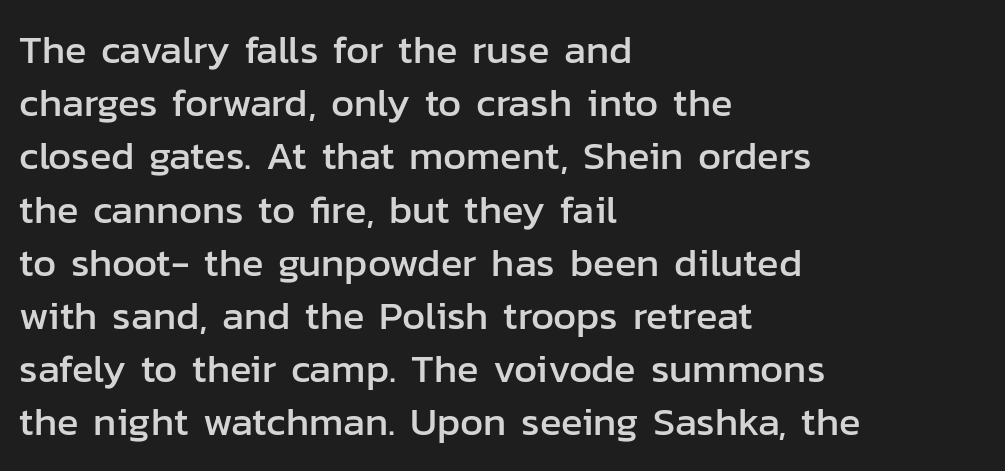
Q: Is the text italic (slanted)? A: No, it is upright.
Q: Is the typeface a serif or a sans-serif typeface? A: Sans-serif.
Q: Is the text underlined? A: No.
Q: How is the paragraph aligned? A: Left-aligned.
Q: Is the spacing between letters normal or unusually wide? A: Normal.
Q: Is the spacing between lines tight, normal or loose? A: Normal.
Q: Width (condensed, normal, or wide)? A: Normal.
Q: Stroke contrast? A: Low.
Q: x-height? A: Medium.
Q: Monospaced? A: No.
